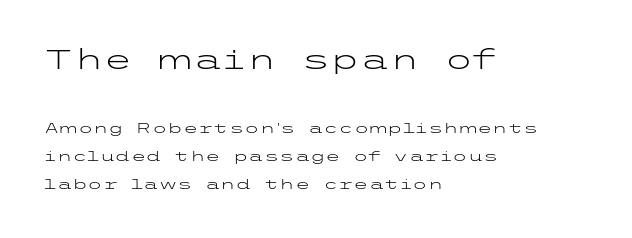
Think standard paragraph weight, or any step lighter than that. Style check: upright. Baseline-to-baseline distance is far greater than the letter height. Type without underlining.
